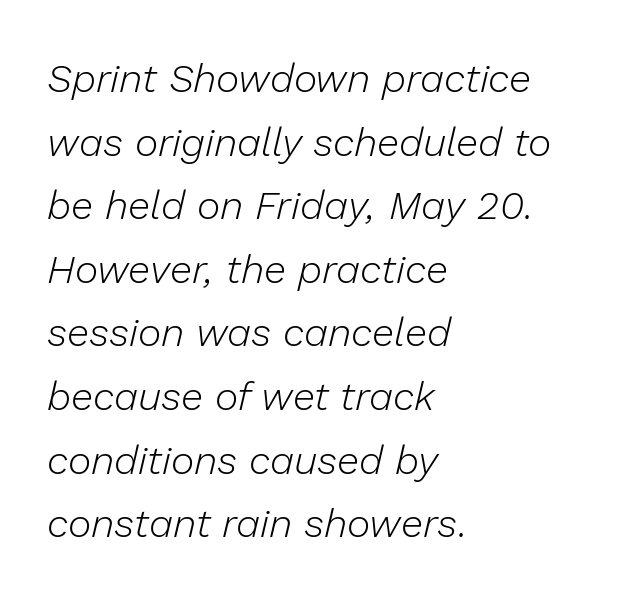
When letters slant like this, we call the style italic. Stroke thickness stays within the range of a standard reading face or lighter. The passage shown is typed in a proportional face where columns would drift. The gap between lines stays unmarked. Notice how the passage keeps a crisp vertical edge on the left only. The type is set solid horizontally, with unmodified tracking.
